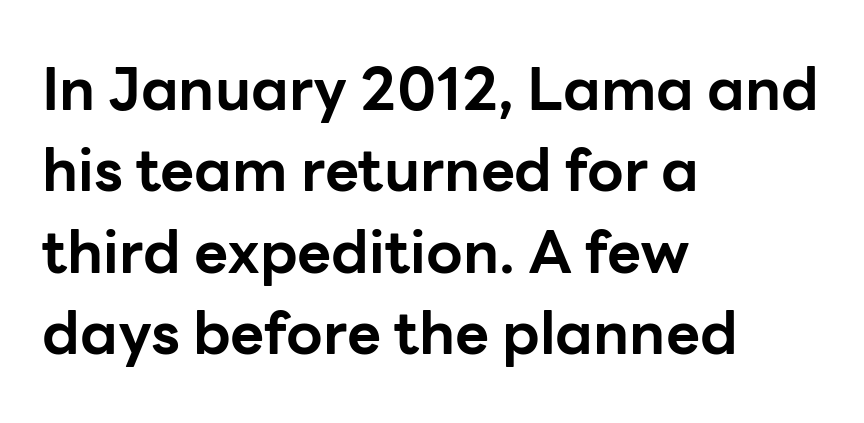
Q: Is the text bold? A: Yes.
Q: Is the text italic (slanted)? A: No, it is upright.
Q: Is the typeface a serif or a sans-serif typeface? A: Sans-serif.
Q: Is the text underlined? A: No.
Q: How is the paragraph aligned? A: Left-aligned.
Q: Is the spacing between letters normal or unusually wide? A: Normal.
Q: Is the spacing between lines tight, normal or loose? A: Normal.
Q: Width (condensed, normal, or wide)? A: Normal.
Q: Stroke contrast? A: Low.
Q: x-height? A: Medium.
Q: Monospaced? A: No.
